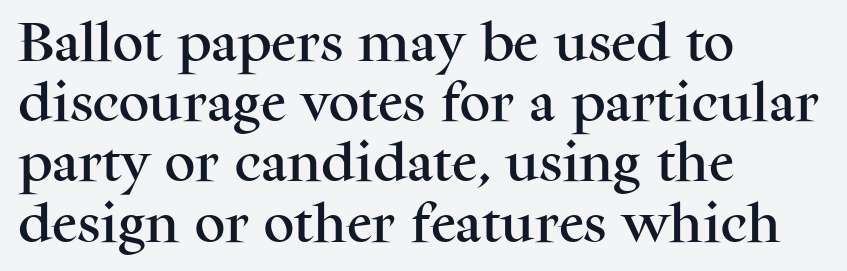
{"serif": "yes", "italic": "no", "width": "normal", "stroke_contrast": "medium", "x_height": "medium", "monospaced": "no", "underline": "no", "align": "left", "line_spacing": "normal", "line_spacing_ratio": 1.4, "letter_spacing": "normal", "letter_spacing_em": 0.0, "glyph_px": 43}
